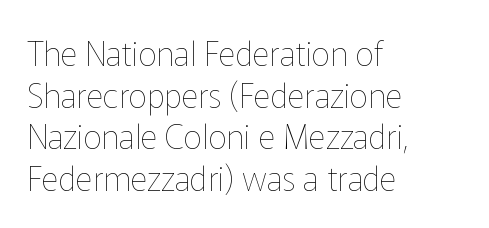
The image shows 33 px thin type, upright; set left-aligned, normal line spacing (1.26x), normal letter spacing, not underlined; low stroke contrast and a medium x-height.
